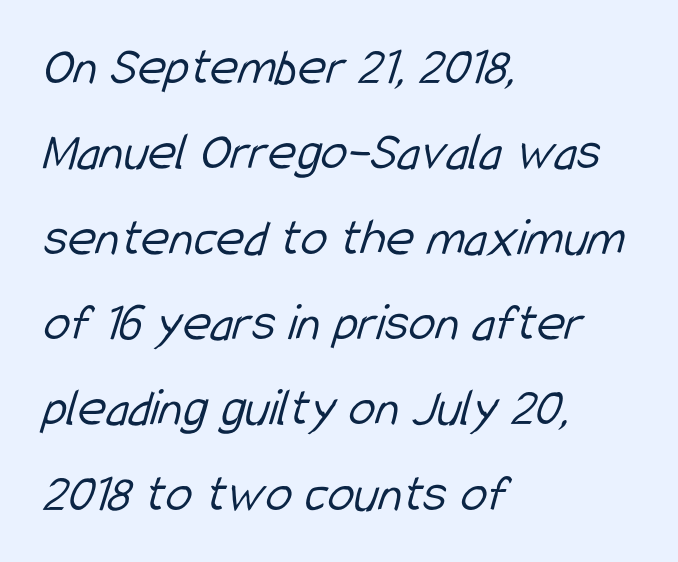
The image shows 54 px light, condensed sans-serif type; set left-aligned, normal line spacing (1.58x), normal letter spacing, not underlined; low stroke contrast and a medium x-height.
